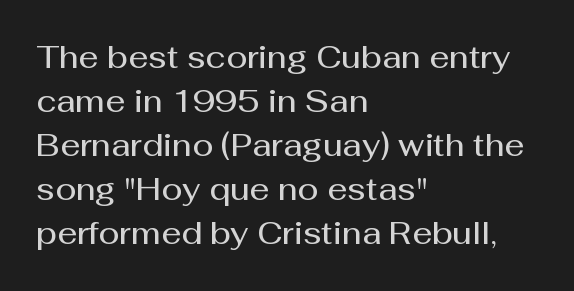
Baseline-to-baseline distance is the conventional proportion of letter height. There is no visible air inserted between adjacent glyphs. The face used here is a sans, in the tradition of grotesques and geometrics. Looks like regular typesetting: each glyph gets only the width it needs. The compositor pushed each line to the left boundary. Caption: semibold face, moderately heavy strokes.
